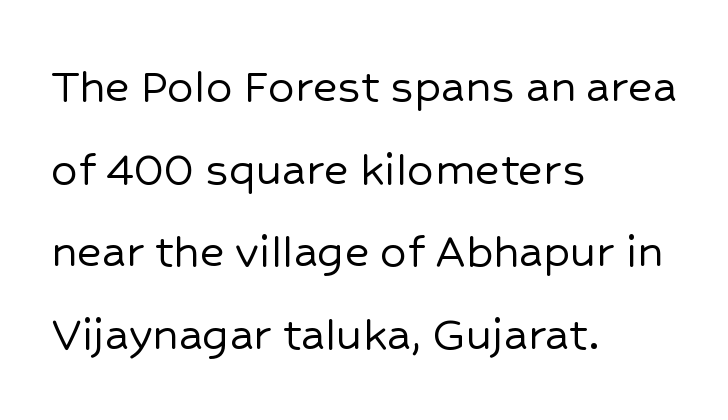
Unmarked baselines from the first word to the last. Leftover space on each line is placed entirely after the last word. No feet cap the strokes, marking this as sans-serif type. Glyph-to-glyph distance matches everyday printed text.
